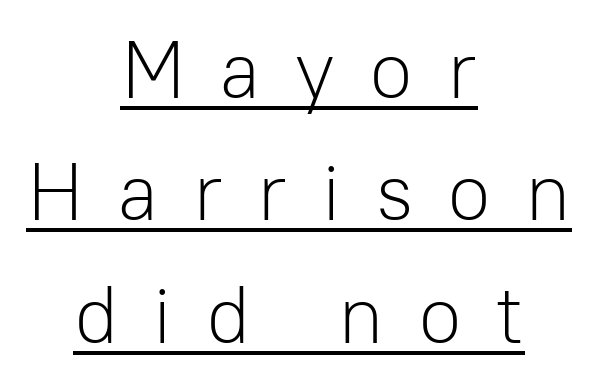
{"serif": "no", "italic": "no", "bold": "no", "weight": "light", "width": "normal", "stroke_contrast": "low", "x_height": "medium", "monospaced": "no", "underline": "yes", "align": "center", "line_spacing": "normal", "line_spacing_ratio": 1.53, "letter_spacing": "wide", "letter_spacing_em": 0.42, "glyph_px": 80}
